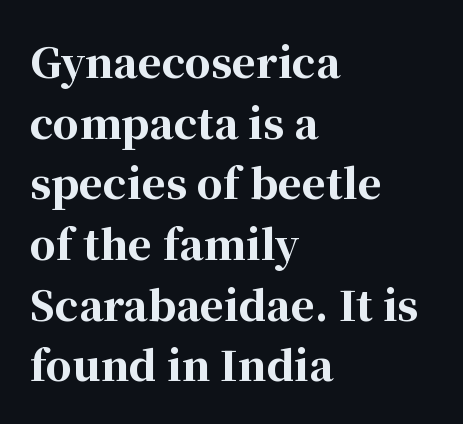
{"serif": "yes", "italic": "no", "bold": "yes", "weight": "bold", "width": "normal", "stroke_contrast": "high", "x_height": "medium", "monospaced": "no", "underline": "no", "align": "left", "line_spacing": "normal", "line_spacing_ratio": 1.48, "letter_spacing": "normal", "letter_spacing_em": 0.0, "glyph_px": 41}
